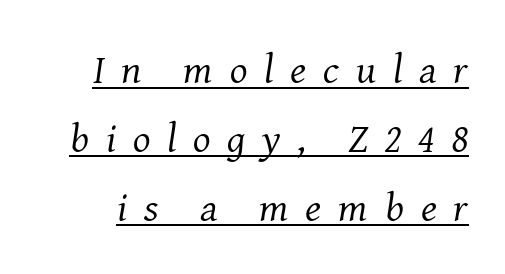
{"serif": "yes", "italic": "yes", "lean": "right", "slant_degrees": 8, "bold": "no", "weight": "regular", "width": "normal", "stroke_contrast": "medium", "x_height": "medium", "monospaced": "no", "underline": "yes", "line_spacing": "normal", "line_spacing_ratio": 1.68, "letter_spacing": "wide", "letter_spacing_em": 0.41, "glyph_px": 41}
